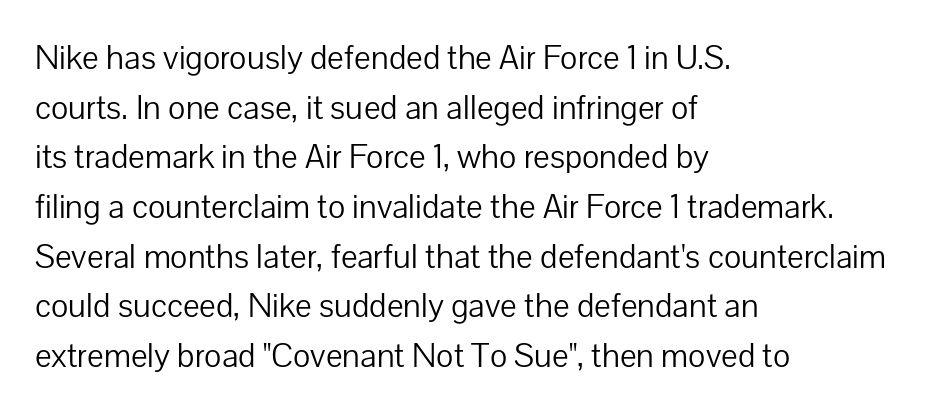
Q: Is the text bold? A: No.
Q: Is the text italic (slanted)? A: No, it is upright.
Q: Is the typeface a serif or a sans-serif typeface? A: Sans-serif.
Q: Is the text underlined? A: No.
Q: How is the paragraph aligned? A: Left-aligned.
Q: Is the spacing between letters normal or unusually wide? A: Normal.
Q: Is the spacing between lines tight, normal or loose? A: Normal.
Q: Width (condensed, normal, or wide)? A: Normal.
Q: Stroke contrast? A: Low.
Q: x-height? A: Medium.
Q: Monospaced? A: No.
